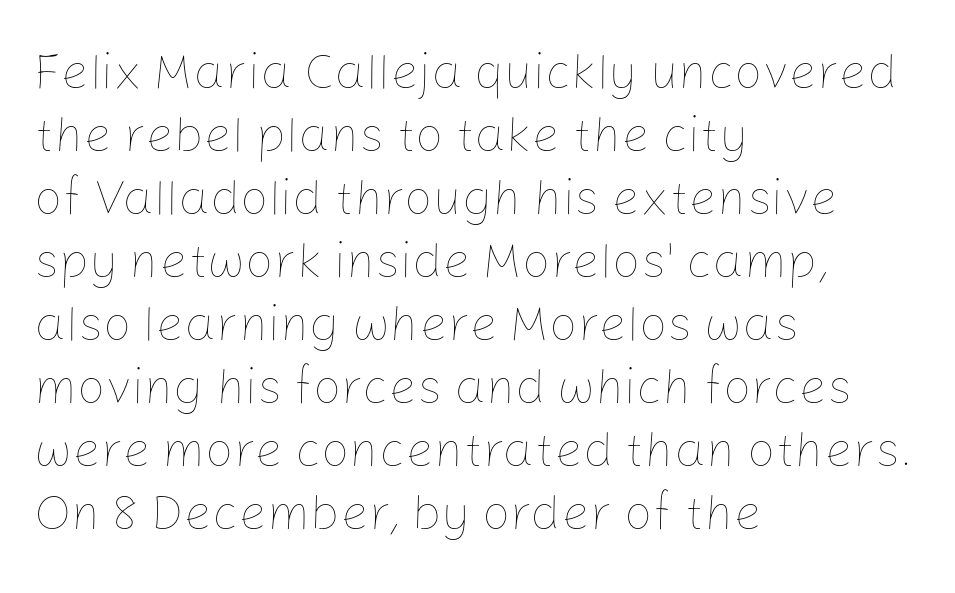
The image shows 50 px thin type, upright; set left-aligned, normal line spacing (1.26x), normal letter spacing, not underlined; low stroke contrast and a medium x-height.
